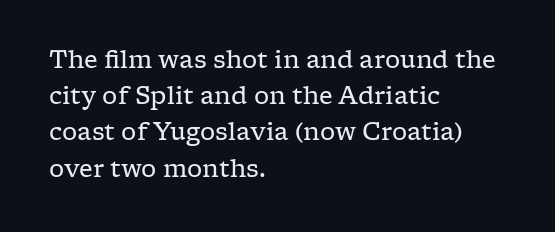
Q: Is the text bold? A: No.
Q: Is the text italic (slanted)? A: No, it is upright.
Q: Is the text underlined? A: No.
Q: How is the paragraph aligned? A: Left-aligned.
Q: Is the spacing between letters normal or unusually wide? A: Normal.
Q: Is the spacing between lines tight, normal or loose? A: Normal.
